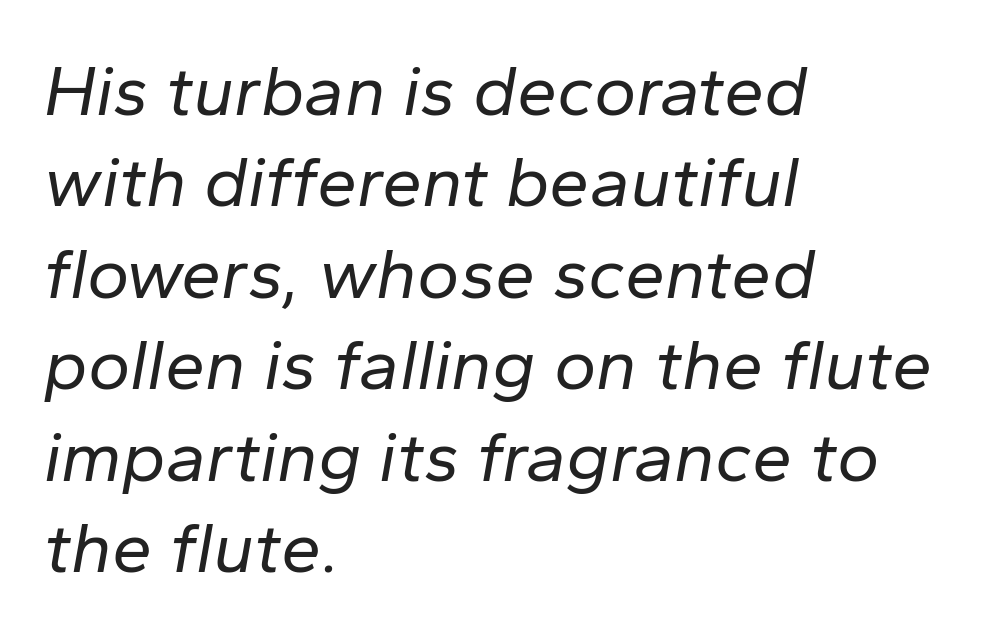
Q: Is the text bold? A: No.
Q: Is the text italic (slanted)? A: Yes, it leans right by about 10 degrees.
Q: Is the text underlined? A: No.
Q: How is the paragraph aligned? A: Left-aligned.
Q: Is the spacing between letters normal or unusually wide? A: Normal.
Q: Is the spacing between lines tight, normal or loose? A: Normal.
Q: Width (condensed, normal, or wide)? A: Normal.
Q: Stroke contrast? A: Low.
Q: x-height? A: Medium.
Q: Monospaced? A: No.
